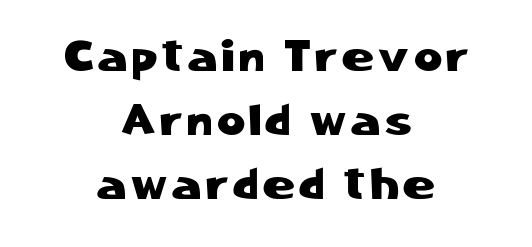
The compositor balanced each line on the midline. Character widths vary here, with narrow letters taking less room than wide ones. Rows of type keep a routine distance in the vertical direction. A sans-serif font was chosen for this passage. Descender tails drop into unmarked territory. Notice how the stems are strictly vertical — no italics here.
